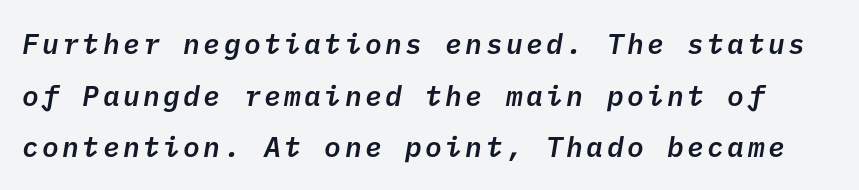
The image shows 28 px semibold sans-serif type; set line spacing 1.84x, not underlined; low stroke contrast and a medium x-height.
